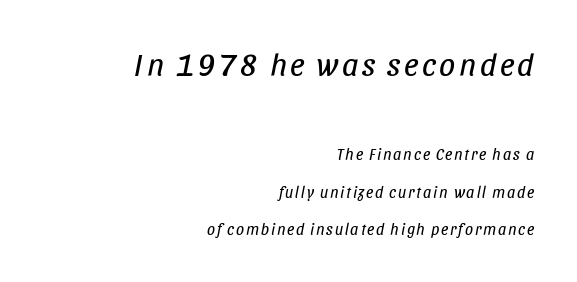
Q: Is the text bold? A: No.
Q: Is the text italic (slanted)? A: Yes, it leans right by about 11 degrees.
Q: Is the text underlined? A: No.
Q: How is the paragraph aligned? A: Right-aligned.
Q: Is the spacing between lines tight, normal or loose? A: Loose.
Q: Which block of text is set in a larger size, the first (top) or the second (bottom)? A: The first (top) one.
Q: Width (condensed, normal, or wide)? A: Condensed.
Q: Stroke contrast? A: Low.
Q: x-height? A: Large.
Q: Monospaced? A: No.
